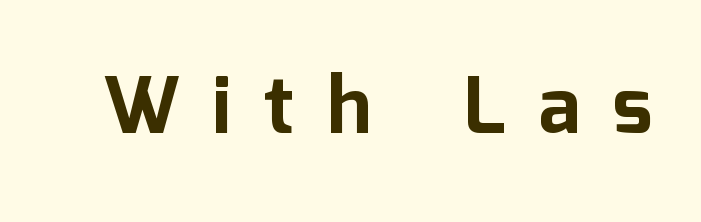
Q: Is the text bold? A: Yes.
Q: Is the text italic (slanted)? A: No, it is upright.
Q: Is the typeface a serif or a sans-serif typeface? A: Sans-serif.
Q: Is the text underlined? A: No.
Q: Is the spacing between letters normal or unusually wide? A: Unusually wide.
Q: Width (condensed, normal, or wide)? A: Normal.
Q: Stroke contrast? A: Low.
Q: x-height? A: Medium.
Q: Monospaced? A: No.
